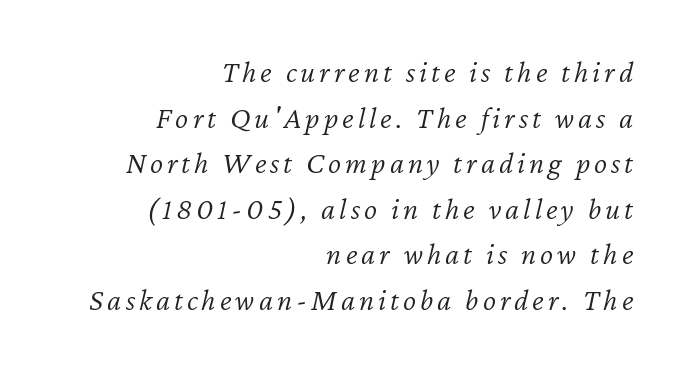
Q: Is the text bold? A: No.
Q: Is the text italic (slanted)? A: Yes, it leans right by about 12 degrees.
Q: Is the text underlined? A: No.
Q: How is the paragraph aligned? A: Right-aligned.
Q: Is the spacing between lines tight, normal or loose? A: Normal.
Q: Width (condensed, normal, or wide)? A: Normal.
Q: Stroke contrast? A: Low.
Q: x-height? A: Medium.
Q: Monospaced? A: No.
